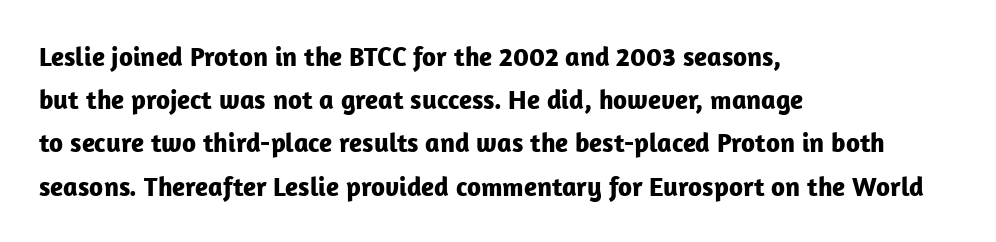
Layout note: lines flush left. Decoration check: the copy has no underline. Each new line begins a customary step beneath the previous one. The characters look thick and weighty, a clear bold. Do the letters lean? They stand straight.
